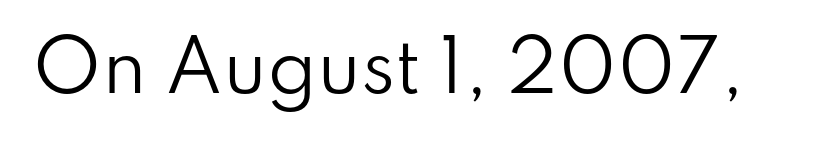
Standard letterfit; no display-style spreading of the glyphs. These lines are rendered in a variable-pitch font. The cut favours lightness, reaching ordinary text weight at its darkest. Nobody drew a line under any word here. I'd call this a sans setting — the letters go barefoot.
